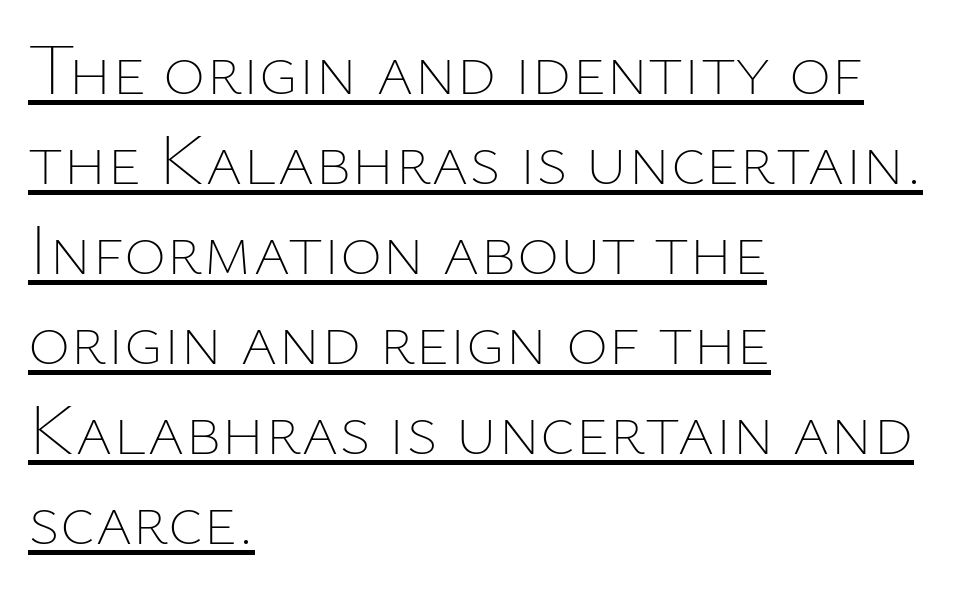
Beneath each row of characters lies a ruled line. In CSS terms this would be text-align: left. You could not count columns in this text — the font is proportionally spaced. Think standard paragraph weight, or any step lighter than that. Does the leading feel generous? No, just average. The gaps between neighbouring characters are ordinary and unremarkable.
